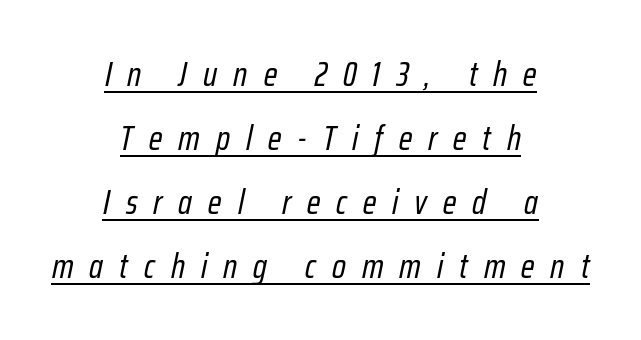
Q: Is the text bold? A: No.
Q: Is the text italic (slanted)? A: Yes, it leans right by about 12 degrees.
Q: Is the text underlined? A: Yes.
Q: How is the paragraph aligned? A: Centered.
Q: Is the spacing between letters normal or unusually wide? A: Unusually wide.
Q: Width (condensed, normal, or wide)? A: Condensed.
Q: Stroke contrast? A: Low.
Q: x-height? A: Medium.
Q: Monospaced? A: No.
